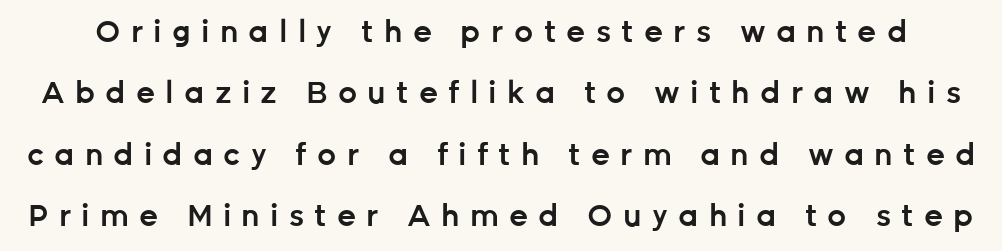
The image shows 30 px semibold sans-serif type, upright; set loose line spacing (2.05x), unusually wide letter spacing (+0.34 em), not underlined; low stroke contrast and a medium x-height.
